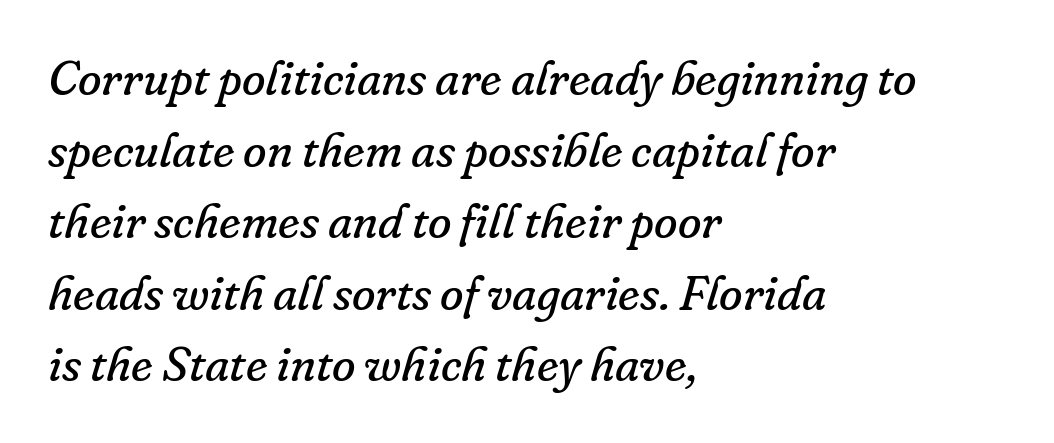
{"serif": "yes", "italic": "yes", "lean": "right", "slant_degrees": 16, "bold": "no", "weight": "regular", "width": "normal", "stroke_contrast": "low", "x_height": "small", "monospaced": "no", "underline": "no", "align": "left", "line_spacing": "normal", "line_spacing_ratio": 1.49, "letter_spacing": "normal", "letter_spacing_em": 0.0, "glyph_px": 48}
